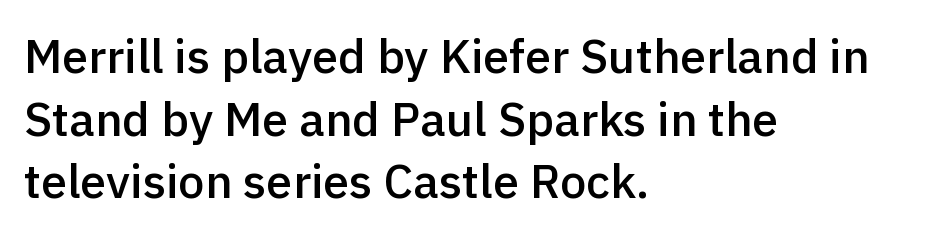
Q: Is the text bold? A: Semi-bold.
Q: Is the text italic (slanted)? A: No, it is upright.
Q: Is the typeface a serif or a sans-serif typeface? A: Sans-serif.
Q: Is the text underlined? A: No.
Q: How is the paragraph aligned? A: Left-aligned.
Q: Is the spacing between letters normal or unusually wide? A: Normal.
Q: Is the spacing between lines tight, normal or loose? A: Normal.
Q: Width (condensed, normal, or wide)? A: Normal.
Q: x-height? A: Medium.
Q: Monospaced? A: No.
